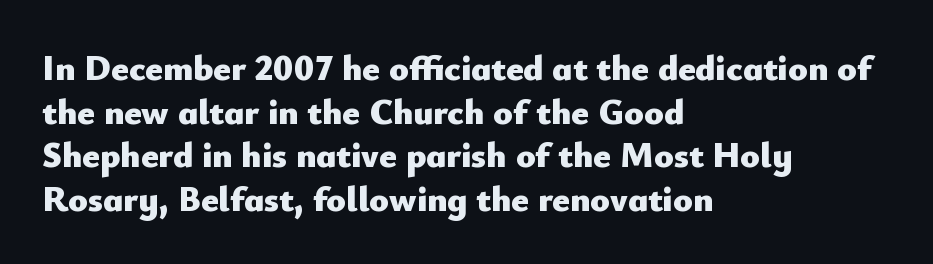
Q: Is the text bold? A: Yes.
Q: Is the text italic (slanted)? A: No, it is upright.
Q: Is the typeface a serif or a sans-serif typeface? A: Sans-serif.
Q: Is the text underlined? A: No.
Q: How is the paragraph aligned? A: Left-aligned.
Q: Is the spacing between letters normal or unusually wide? A: Normal.
Q: Width (condensed, normal, or wide)? A: Normal.
Q: Stroke contrast? A: Low.
Q: x-height? A: Small.
Q: Monospaced? A: No.
